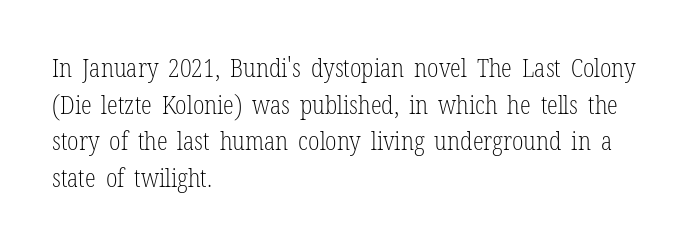
The image shows 25 px text type, upright; set left-aligned, normal line spacing (1.47x), normal letter spacing, not underlined.
